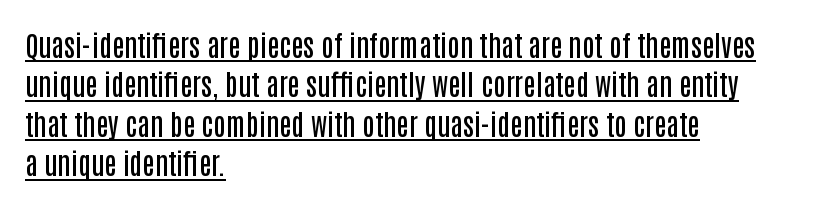
The rendering uses natural spacing where letterforms have individual widths. What stands out about the letter spacing? Nothing — it is the standard amount. Typographically, this falls in the sans-serif category. The passage is arranged the way most books set body copy — flush left. The rendering uses a moderate line-height, typical for paragraphs.
